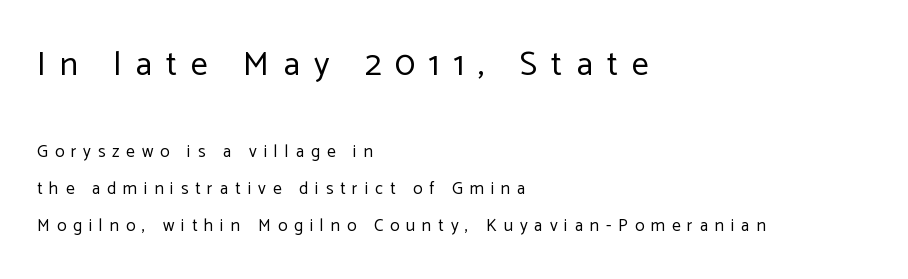
The image shows 34 px regular-weight sans-serif type, upright; set left-aligned, loose line spacing (2.18x), unusually wide letter spacing (+0.41 em), not underlined; the first (top) block is 2.0x larger; low stroke contrast and a medium x-height.
